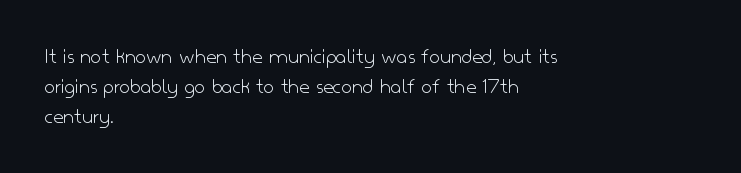
The image shows 23 px text type, upright; set left-aligned, normal line spacing (1.3x), normal letter spacing, not underlined.
